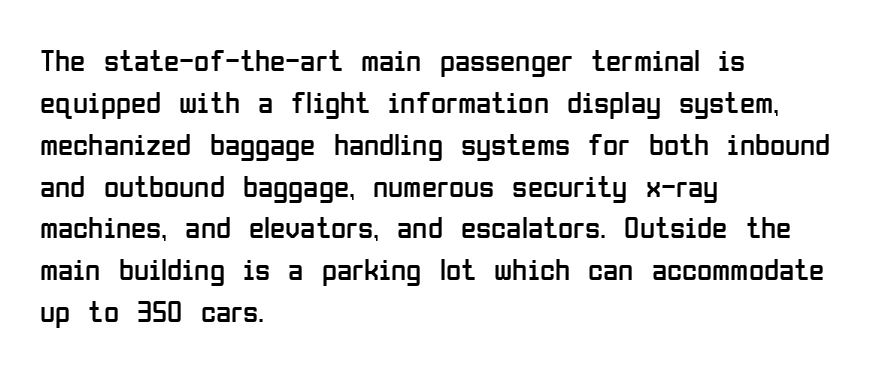
{"serif": "no", "italic": "no", "bold": "no", "weight": "regular", "width": "condensed", "stroke_contrast": "low", "x_height": "medium", "monospaced": "no", "underline": "no", "align": "left", "line_spacing": "normal", "line_spacing_ratio": 1.35, "letter_spacing": "normal", "letter_spacing_em": 0.0, "glyph_px": 31}
